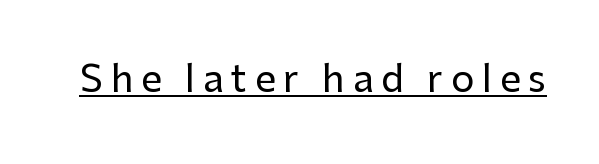
{"serif": "no", "italic": "no", "width": "normal", "stroke_contrast": "low", "x_height": "medium", "monospaced": "no", "underline": "yes", "letter_spacing": "wide", "letter_spacing_em": 0.21, "glyph_px": 37}
